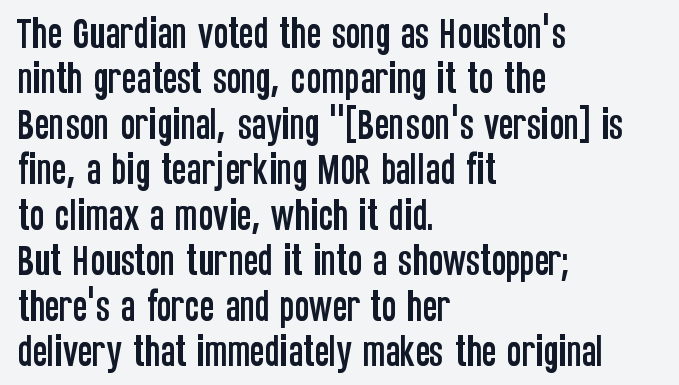
Line beginnings align vertically; line endings do not. Is there much room between lines? A standard amount, neither cramped nor airy. The letters stand upright; this is a roman face. This sample has the flowing, uneven cadence of proportional lettering. The face used here is rendered with its standard letterfit. Bare-footed words on every line.
